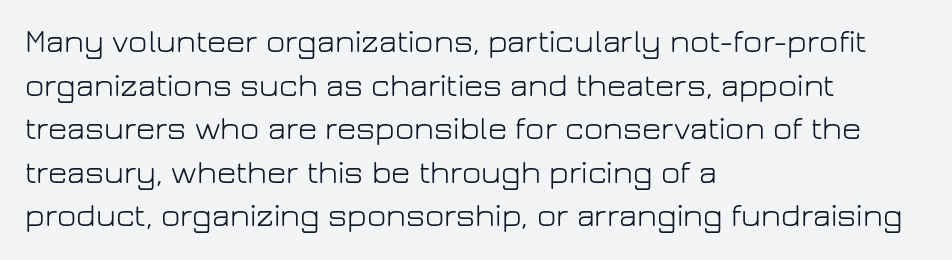
{"serif": "no", "italic": "no", "bold": "no", "weight": "light", "width": "normal", "stroke_contrast": "low", "x_height": "medium", "monospaced": "no", "underline": "no", "align": "left", "line_spacing": "normal", "line_spacing_ratio": 1.32, "letter_spacing": "normal", "letter_spacing_em": 0.0, "glyph_px": 33}
